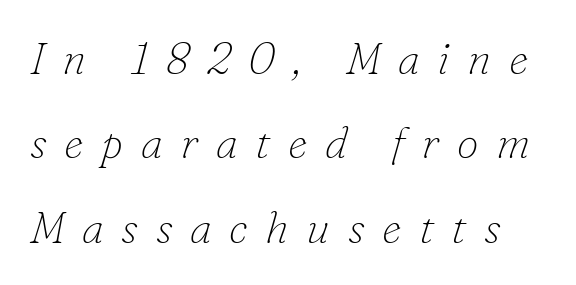
The glyphs in this specimen are seriffed. Someone cranked the tracking dial way up on this one. Weight: in the light-to-regular range. Italic? Definitely — the glyphs are oblique. Widely set lines give the paragraph a tall, airy silhouette.
